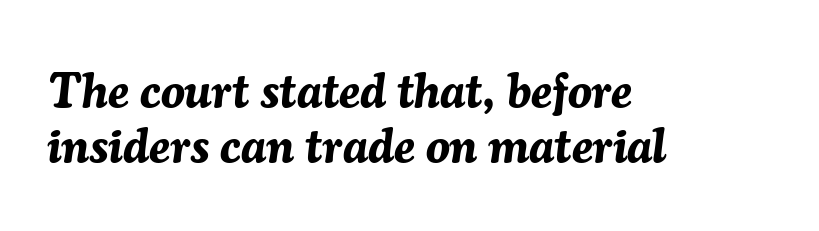
There is no visible air inserted between adjacent glyphs. This sample is left-justified, so line endings fall wherever the words run out. The passage shown is typed in a proportional face where columns would drift. Any mark beneath the type? The region is blank. Horizontal bands of white between lines are thin slivers.
